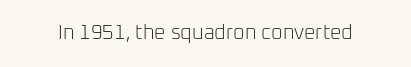
The image shows 20 px text type, upright; set normal letter spacing, not underlined.
